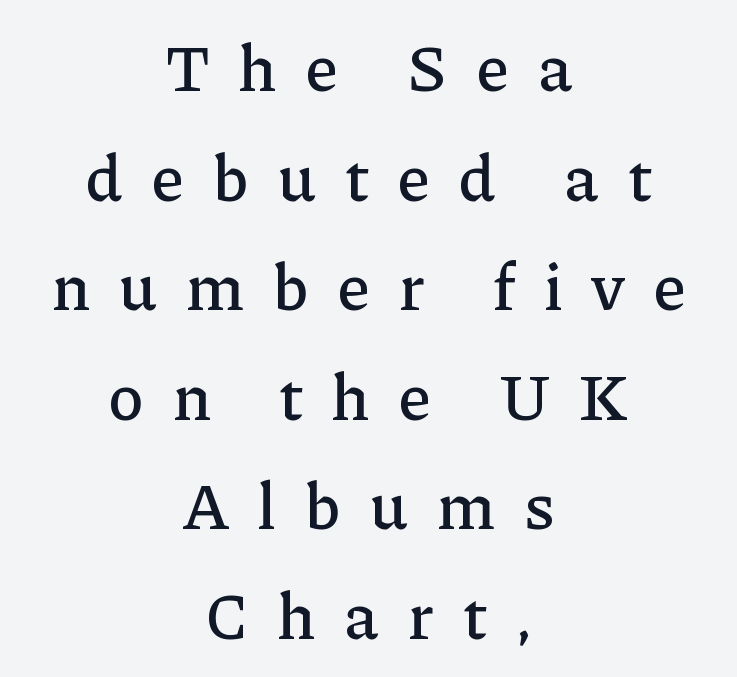
The image shows 66 px serif type, upright; set centered, normal line spacing (1.66x), unusually wide letter spacing (+0.45 em), not underlined; low stroke contrast and a medium x-height.
